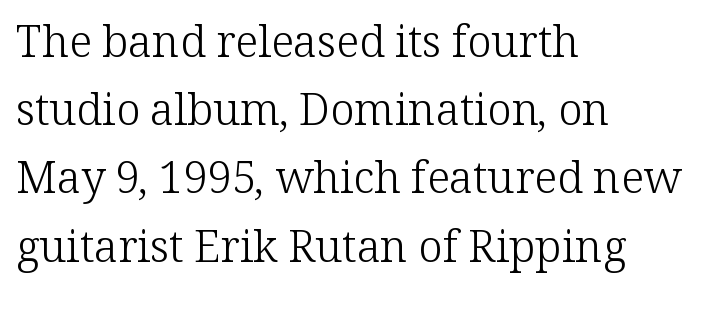
Q: Is the text bold? A: No.
Q: Is the text italic (slanted)? A: No, it is upright.
Q: Is the typeface a serif or a sans-serif typeface? A: Serif.
Q: Is the text underlined? A: No.
Q: How is the paragraph aligned? A: Left-aligned.
Q: Is the spacing between letters normal or unusually wide? A: Normal.
Q: Is the spacing between lines tight, normal or loose? A: Normal.
Q: Width (condensed, normal, or wide)? A: Normal.
Q: Stroke contrast? A: Low.
Q: x-height? A: Medium.
Q: Monospaced? A: No.
